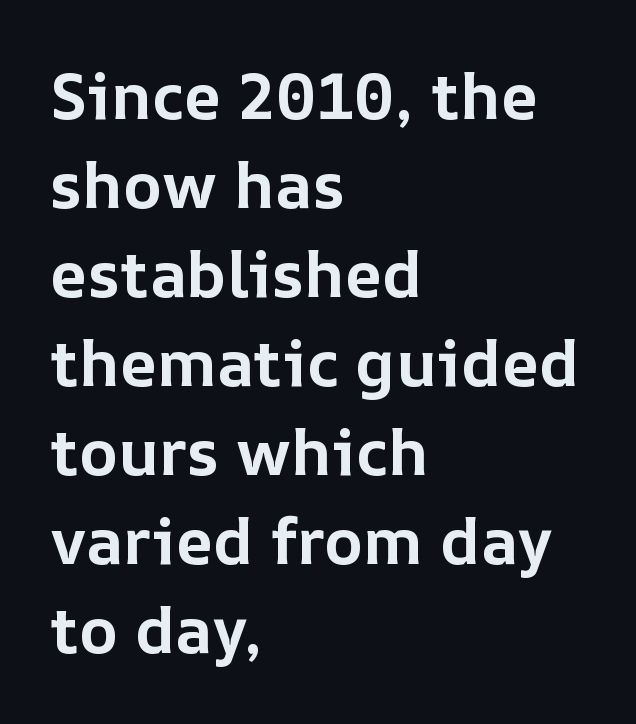
{"italic": "no", "bold": "yes", "weight": "bold", "width": "normal", "stroke_contrast": "low", "x_height": "medium", "monospaced": "no", "underline": "no", "align": "left", "line_spacing": "normal", "line_spacing_ratio": 1.37, "letter_spacing": "normal", "letter_spacing_em": 0.0, "glyph_px": 65}
